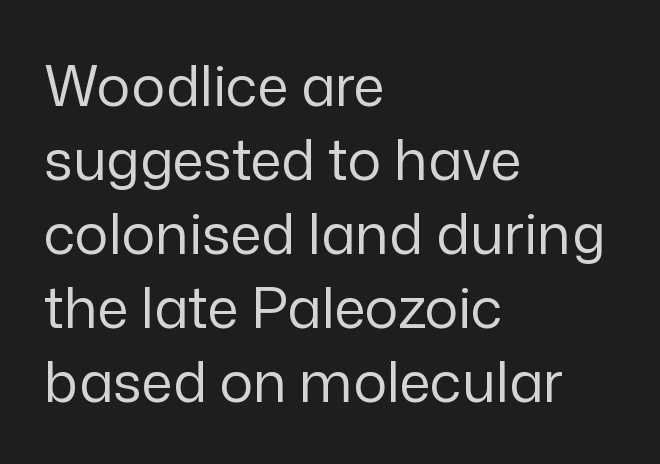
{"serif": "no", "italic": "no", "bold": "no", "weight": "regular", "width": "normal", "stroke_contrast": "low", "x_height": "medium", "monospaced": "no", "underline": "no", "align": "left", "line_spacing": "normal", "line_spacing_ratio": 1.32, "letter_spacing": "normal", "letter_spacing_em": 0.0, "glyph_px": 56}
